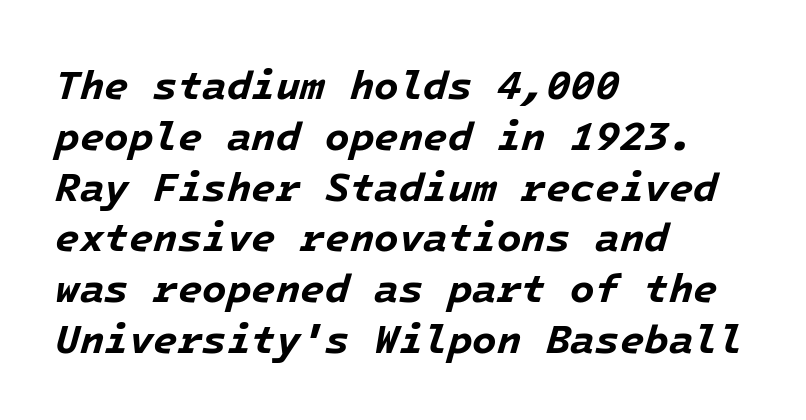
The image shows 40 px bold type, italic (leaning right); set left-aligned, normal line spacing (1.27x), normal letter spacing, not underlined; low stroke contrast and a medium x-height.
